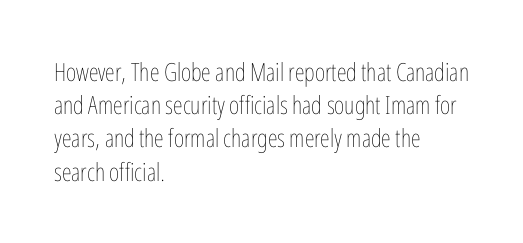
The image shows 25 px text type, upright; set left-aligned, normal line spacing (1.33x), normal letter spacing, not underlined.
